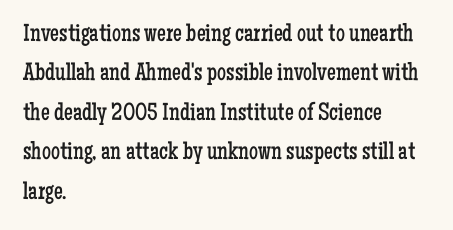
{"italic": "no", "bold": "no", "underline": "no", "align": "left", "line_spacing": "normal", "line_spacing_ratio": 1.58, "letter_spacing": "normal", "letter_spacing_em": 0.0, "glyph_px": 25}
